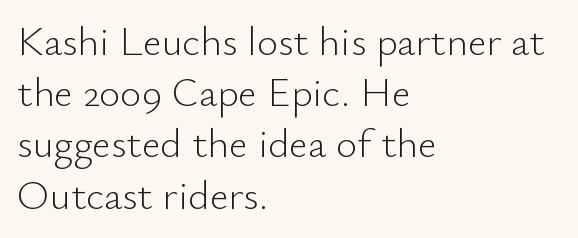
The image shows 41 px light sans-serif type, upright; set left-aligned, normal line spacing (1.25x), normal letter spacing, not underlined; low stroke contrast and a small x-height.
